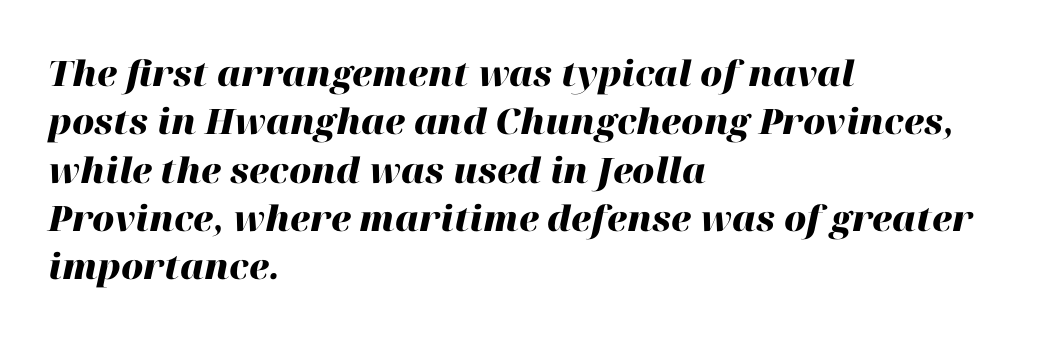
{"italic": "yes", "lean": "right", "slant_degrees": 12, "bold": "yes", "weight": "heavy", "width": "normal", "stroke_contrast": "high", "x_height": "medium", "monospaced": "no", "underline": "no", "align": "left", "line_spacing": "normal", "line_spacing_ratio": 1.38, "letter_spacing": "normal", "letter_spacing_em": 0.0, "glyph_px": 35}
